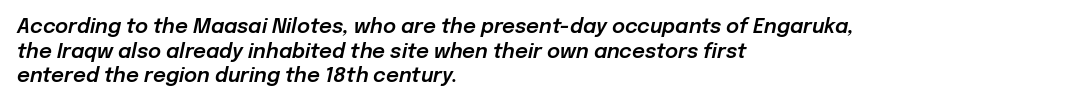
{"italic": "yes", "lean": "right", "slant_degrees": 12, "underline": "no", "align": "left", "line_spacing_ratio": 1.23, "letter_spacing": "normal", "letter_spacing_em": 0.0, "glyph_px": 20}
